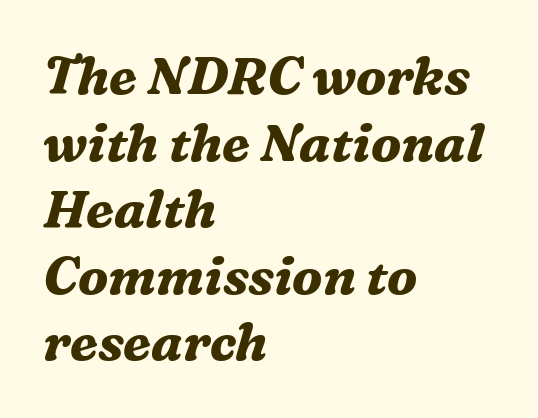
{"serif": "yes", "italic": "yes", "lean": "right", "slant_degrees": 16, "bold": "yes", "weight": "bold", "width": "normal", "stroke_contrast": "medium", "x_height": "medium", "monospaced": "no", "underline": "no", "align": "left", "line_spacing": "normal", "line_spacing_ratio": 1.28, "letter_spacing": "normal", "letter_spacing_em": 0.0, "glyph_px": 52}
